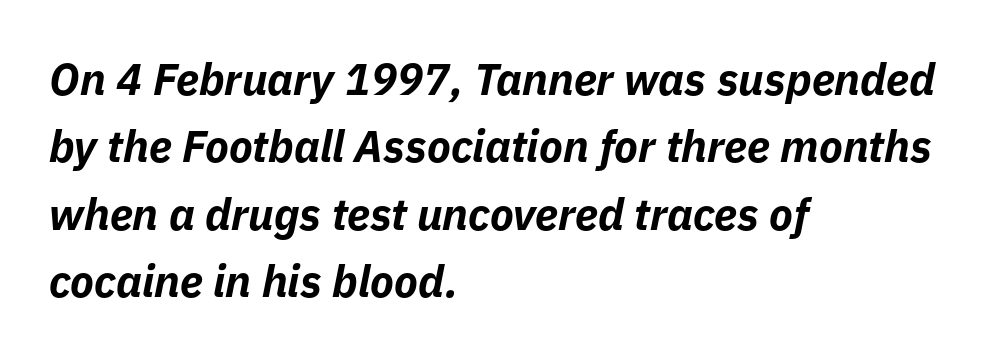
Italic: yes, the glyphs are oblique. Each row of text sits above clean, open space. Typographic density is high because the face is bold. The lines in this sample share a left origin and differ only in where they stop.
